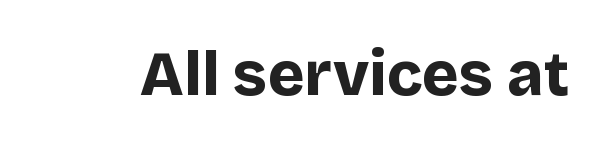
Q: Is the text bold? A: Yes.
Q: Is the text italic (slanted)? A: No, it is upright.
Q: Is the typeface a serif or a sans-serif typeface? A: Sans-serif.
Q: Is the text underlined? A: No.
Q: Is the spacing between letters normal or unusually wide? A: Normal.
Q: Width (condensed, normal, or wide)? A: Normal.
Q: Stroke contrast? A: Low.
Q: x-height? A: Large.
Q: Monospaced? A: No.
